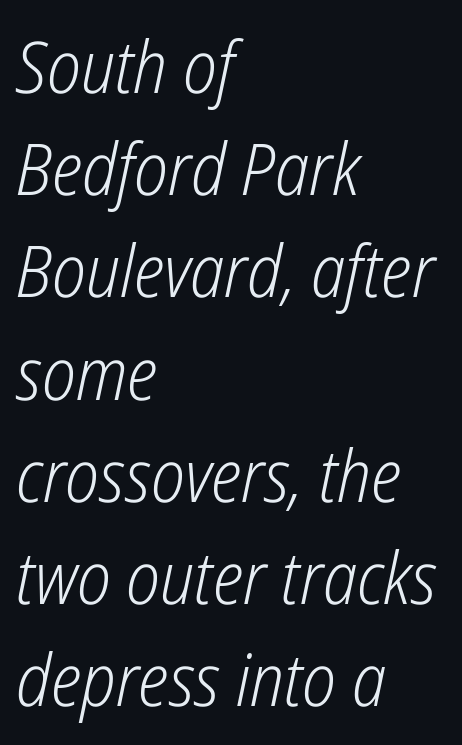
What stands out about the letter spacing? Nothing — it is the standard amount. Summary of weight: not heavy and not bold. Quick note: interline space is typical. The passage shown leans; its letterforms are oblique.
